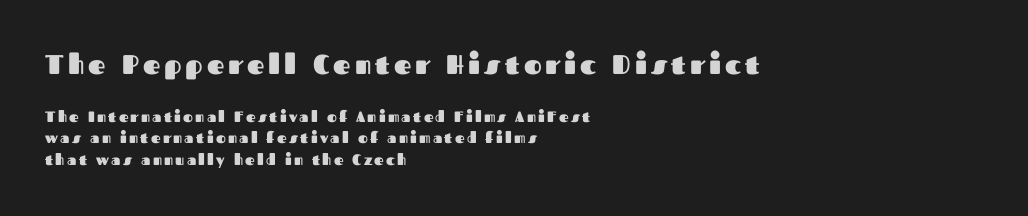
{"italic": "no", "bold": "yes", "underline": "no", "align": "left", "line_spacing": "normal", "line_spacing_ratio": 1.45, "larger_block": "first", "size_ratio": 1.8, "glyph_px": 27}
